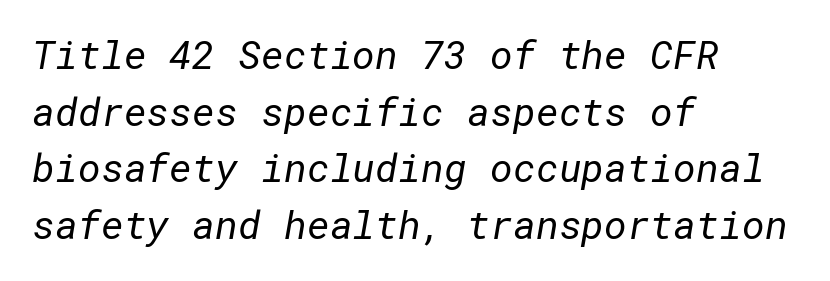
Q: Is the text bold? A: No.
Q: Is the typeface a serif or a sans-serif typeface? A: Sans-serif.
Q: Is the text underlined? A: No.
Q: How is the paragraph aligned? A: Left-aligned.
Q: Is the spacing between letters normal or unusually wide? A: Normal.
Q: Is the spacing between lines tight, normal or loose? A: Normal.
Q: Width (condensed, normal, or wide)? A: Normal.
Q: Stroke contrast? A: Low.
Q: x-height? A: Medium.
